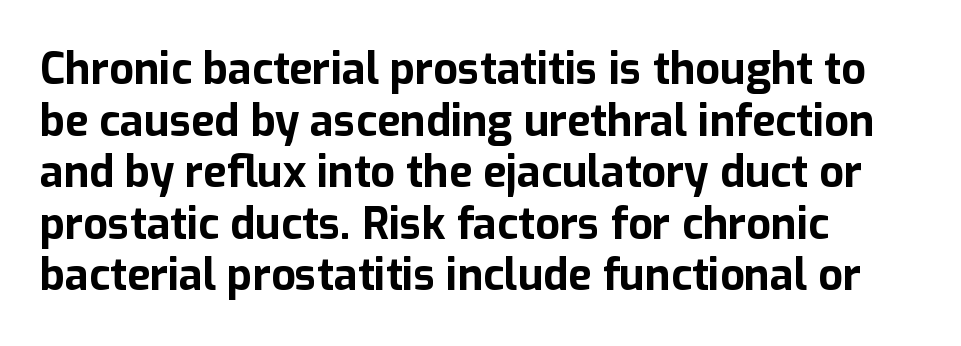
The image shows 43 px bold sans-serif type, upright; set left-aligned, line spacing 1.2x, normal letter spacing, not underlined; low stroke contrast and a medium x-height.
